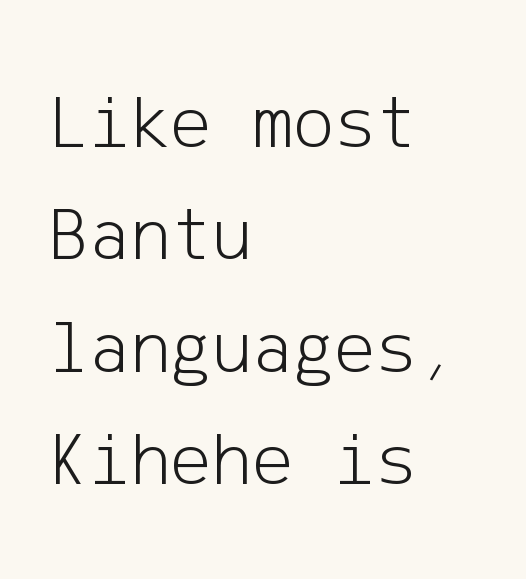
{"serif": "no", "italic": "no", "bold": "no", "weight": "light", "width": "normal", "stroke_contrast": "low", "x_height": "medium", "underline": "no", "align": "left", "line_spacing": "normal", "line_spacing_ratio": 1.46, "letter_spacing": "normal", "letter_spacing_em": 0.0, "glyph_px": 77}
